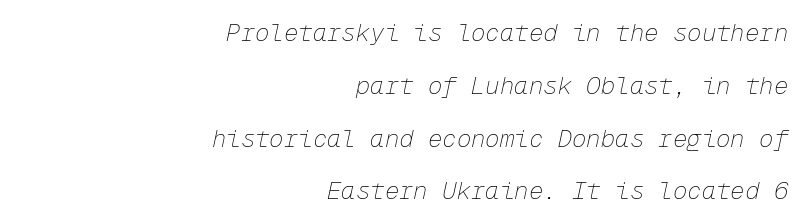
The image shows 24 px text type, italic (leaning right); set right-aligned, loose line spacing (2.2x), normal letter spacing, not underlined.
